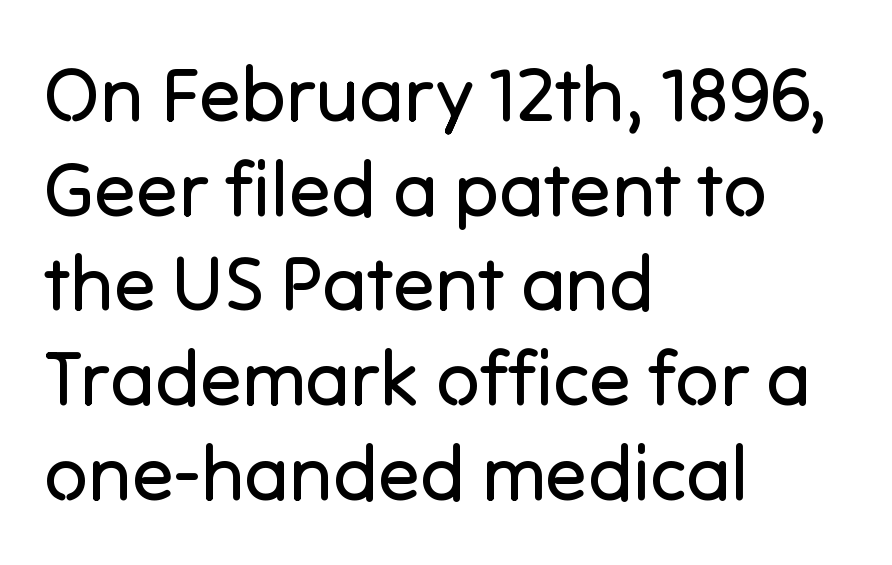
Caption: standard tracking, unaltered. Do the letters lean? They stand straight. The face used here is proportionally spaced, like ordinary book or web type. This reads as an unemphasized weight, regular at the heaviest. Font category for this specimen: sans-serif. Type without underlining.
